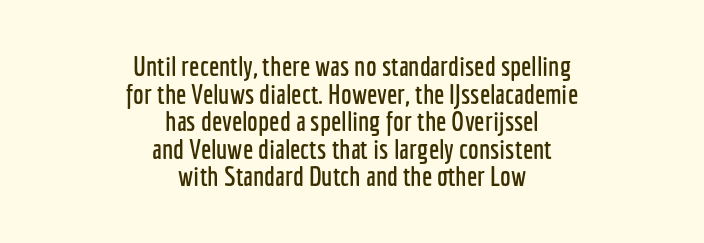
Vertical spacing — tight. This sample uses plain, unmodified letter spacing. Rule under the text: the space is simply empty. This sample is center-justified, so both line endings float freely.
